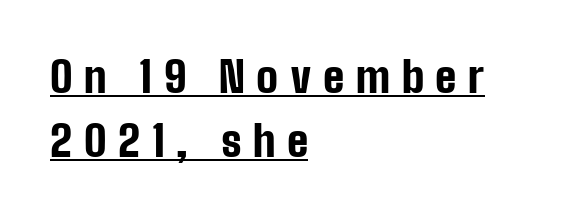
{"serif": "no", "italic": "no", "bold": "yes", "weight": "bold", "width": "condensed", "stroke_contrast": "low", "x_height": "medium", "monospaced": "no", "underline": "yes", "align": "left", "line_spacing": "normal", "line_spacing_ratio": 1.49, "letter_spacing": "wide", "letter_spacing_em": 0.27, "glyph_px": 43}
